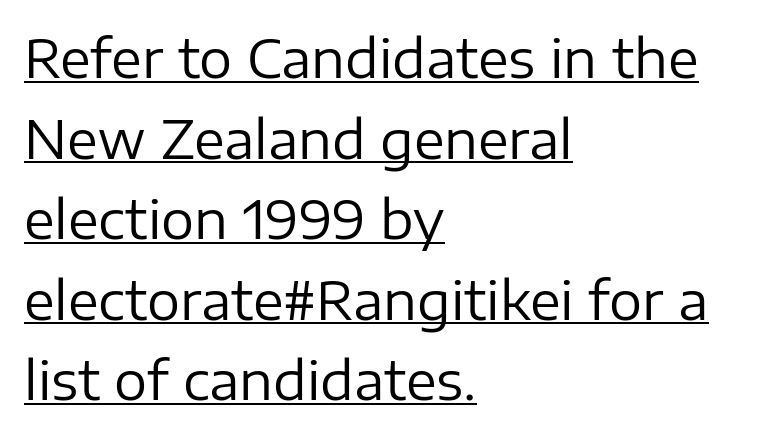
Q: Is the text bold? A: No.
Q: Is the text italic (slanted)? A: No, it is upright.
Q: Is the typeface a serif or a sans-serif typeface? A: Sans-serif.
Q: Is the text underlined? A: Yes.
Q: How is the paragraph aligned? A: Left-aligned.
Q: Is the spacing between letters normal or unusually wide? A: Normal.
Q: Is the spacing between lines tight, normal or loose? A: Normal.
Q: Width (condensed, normal, or wide)? A: Normal.
Q: Stroke contrast? A: Low.
Q: x-height? A: Medium.
Q: Monospaced? A: No.
